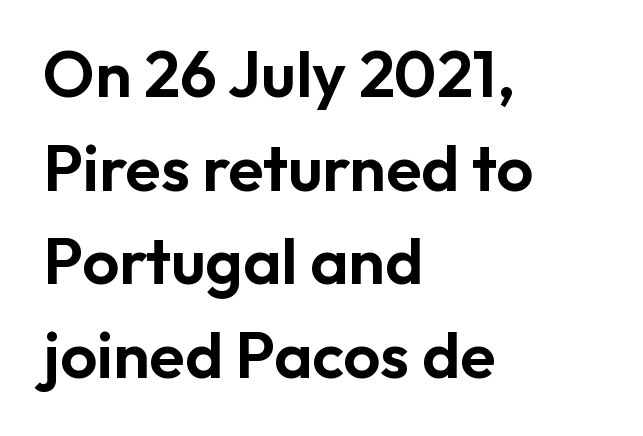
This sample has the flowing, uneven cadence of proportional lettering. Does the copy run flush right? No — it runs flush left. The zone under the glyphs is completely vacant. Every character sits straight up, as roman type does.
